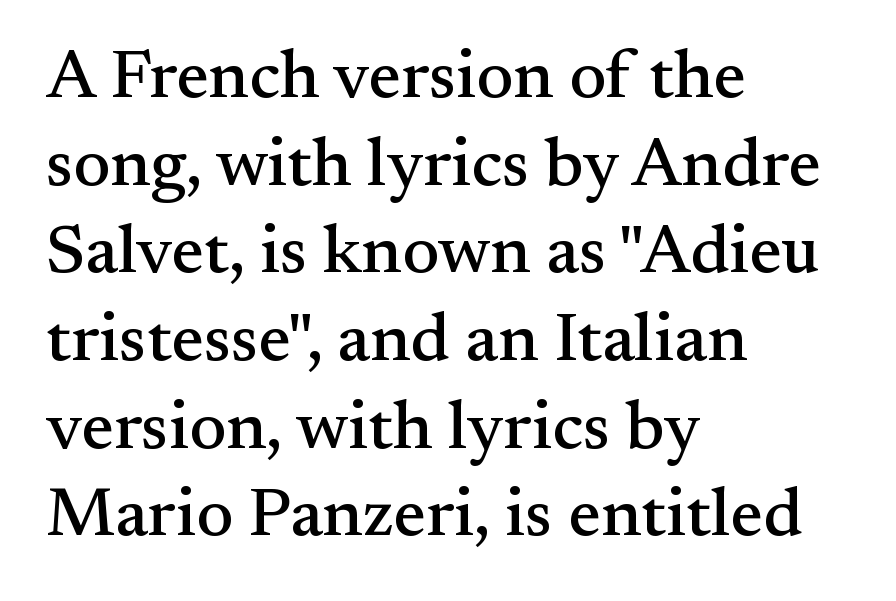
The image shows 69 px serif type, upright; set left-aligned, normal line spacing (1.27x), normal letter spacing, not underlined; medium stroke contrast and a small x-height.
